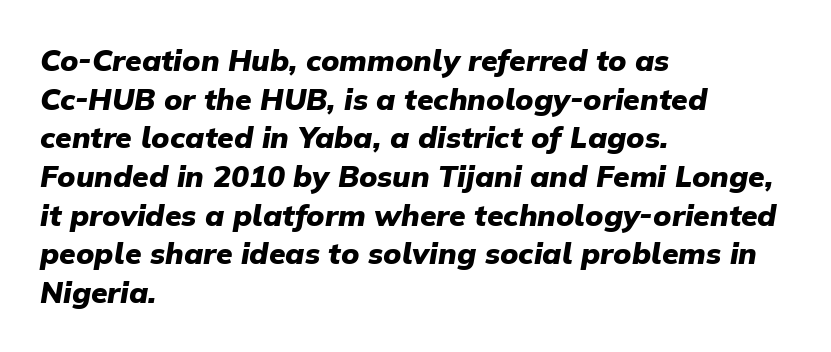
You can tell it's italic because the verticals aren't actually vertical. Horizontally, the lines are justified to the leading edge only. Note the varied advance widths — an 'i' is clearly narrower than an 'm'. Honestly, the row spacing looks completely unremarkable.
